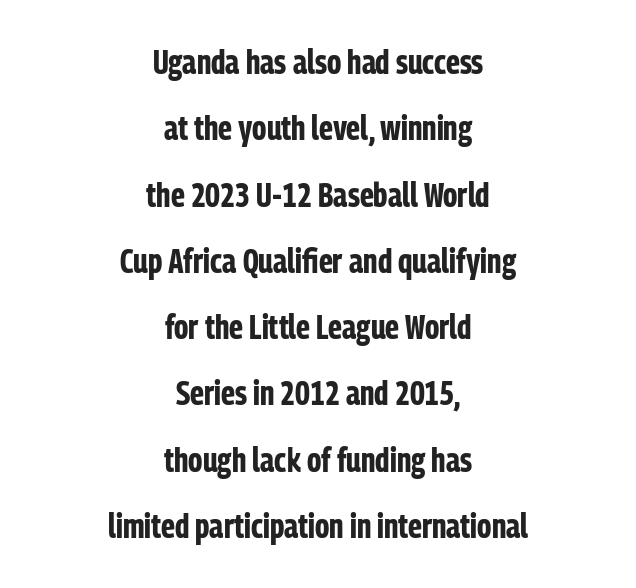
The image shows 34 px bold, condensed sans-serif type, upright; set centered, loose line spacing (1.95x), normal letter spacing, not underlined; low stroke contrast and a medium x-height.
